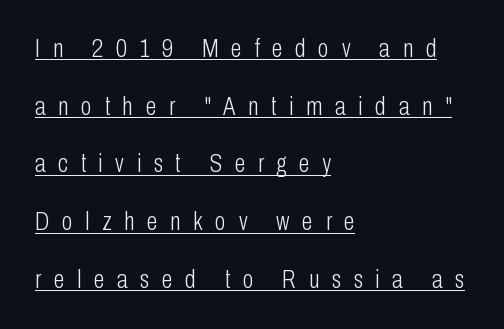
The image shows 25 px text type, upright; set left-aligned, loose line spacing (2.31x), unusually wide letter spacing (+0.5 em), underlined.
